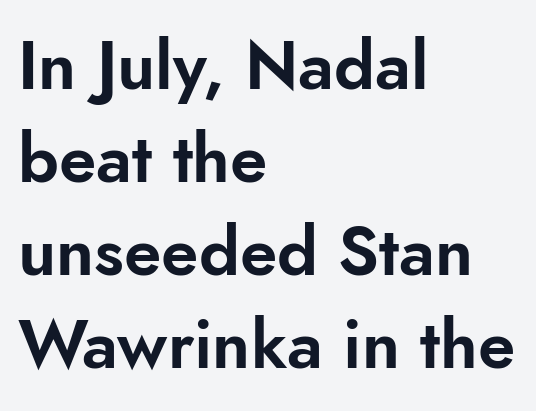
The letters advance in unequal steps, a hallmark of proportional type. It's the straight-up-and-down kind of type. Teacher's note: observe the even left margin — that is flush-left alignment. Serif or sans? Sans — the stroke terminals are bare. This block has exactly the height ordinary leading produces.
